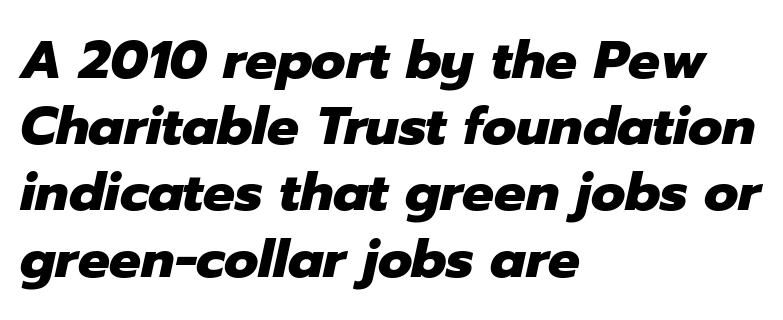
Q: Is the text bold? A: Yes.
Q: Is the text italic (slanted)? A: Yes, it leans right by about 12 degrees.
Q: Is the text underlined? A: No.
Q: How is the paragraph aligned? A: Left-aligned.
Q: Is the spacing between letters normal or unusually wide? A: Normal.
Q: Is the spacing between lines tight, normal or loose? A: Normal.
Q: Width (condensed, normal, or wide)? A: Normal.
Q: Stroke contrast? A: Low.
Q: x-height? A: Medium.
Q: Monospaced? A: No.
